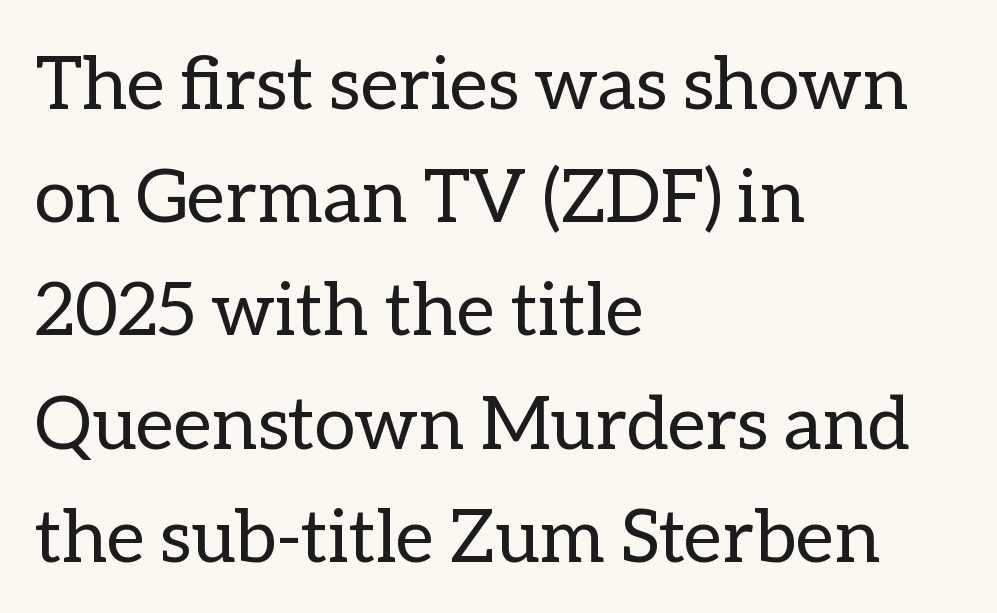
Q: Is the text bold? A: No.
Q: Is the text italic (slanted)? A: No, it is upright.
Q: Is the text underlined? A: No.
Q: How is the paragraph aligned? A: Left-aligned.
Q: Is the spacing between letters normal or unusually wide? A: Normal.
Q: Is the spacing between lines tight, normal or loose? A: Normal.
Q: Width (condensed, normal, or wide)? A: Normal.
Q: Stroke contrast? A: Low.
Q: x-height? A: Medium.
Q: Monospaced? A: No.
